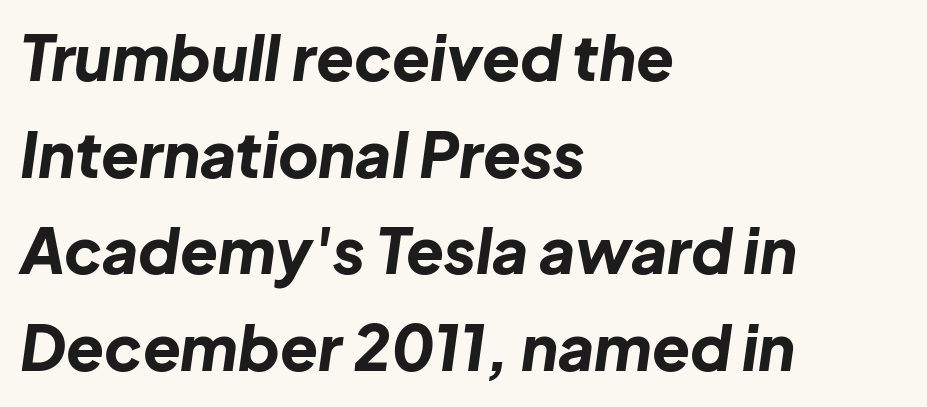
{"italic": "yes", "lean": "right", "slant_degrees": 8, "bold": "yes", "weight": "bold", "width": "normal", "stroke_contrast": "low", "x_height": "medium", "monospaced": "no", "underline": "no", "align": "left", "line_spacing": "normal", "line_spacing_ratio": 1.56, "letter_spacing": "normal", "letter_spacing_em": 0.0, "glyph_px": 62}
